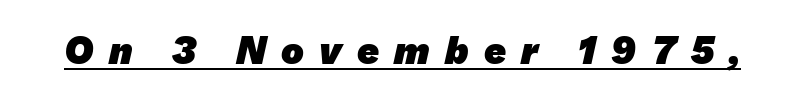
Q: Is the text bold? A: Yes.
Q: Is the typeface a serif or a sans-serif typeface? A: Sans-serif.
Q: Is the text underlined? A: Yes.
Q: Is the spacing between letters normal or unusually wide? A: Unusually wide.
Q: Width (condensed, normal, or wide)? A: Normal.
Q: Stroke contrast? A: Low.
Q: x-height? A: Medium.
Q: Monospaced? A: No.
